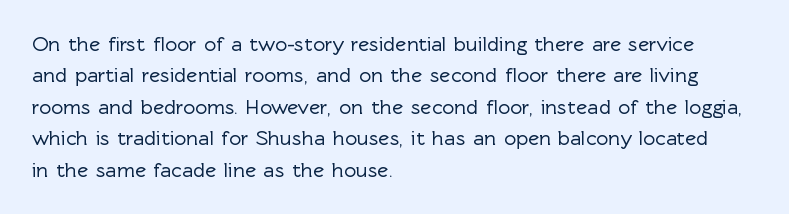
{"italic": "no", "underline": "no", "align": "left", "line_spacing": "normal", "line_spacing_ratio": 1.5, "letter_spacing": "normal", "letter_spacing_em": 0.0, "glyph_px": 21}
